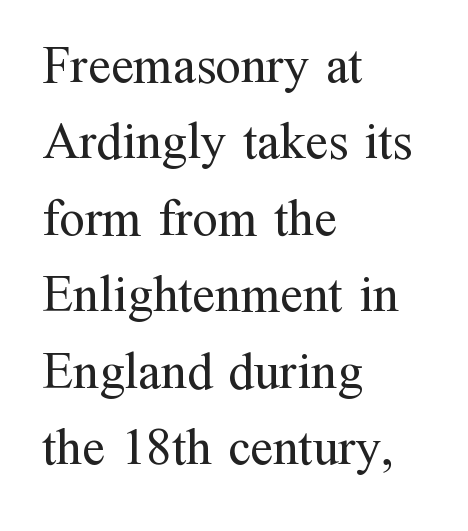
Small tapered or slab feet sit at the stroke ends, so this counts as serif. Compared with typical body copy, the letter spacing here is the same. The cut favours lightness, reaching ordinary text weight at its darkest. Quick note: not italic, upright.
